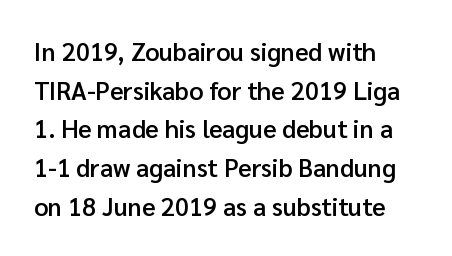
{"italic": "no", "bold": "semi", "underline": "no", "align": "left", "line_spacing": "normal", "line_spacing_ratio": 1.55, "letter_spacing": "normal", "letter_spacing_em": 0.0, "glyph_px": 25}
